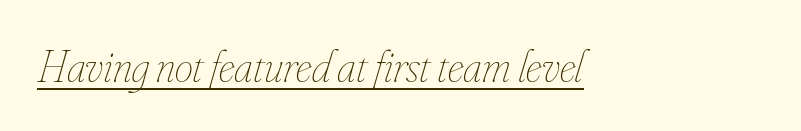
{"italic": "yes", "lean": "right", "slant_degrees": 16, "bold": "no", "weight": "thin", "width": "condensed", "stroke_contrast": "low", "x_height": "small", "monospaced": "no", "underline": "yes", "letter_spacing": "normal", "letter_spacing_em": 0.0, "glyph_px": 46}
